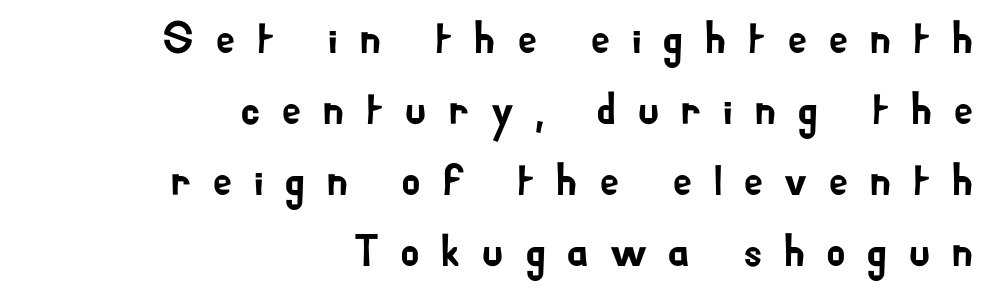
{"serif": "no", "italic": "no", "width": "normal", "stroke_contrast": "low", "x_height": "small", "monospaced": "no", "underline": "no", "align": "right", "line_spacing": "normal", "line_spacing_ratio": 1.58, "letter_spacing": "wide", "letter_spacing_em": 0.45, "glyph_px": 45}
